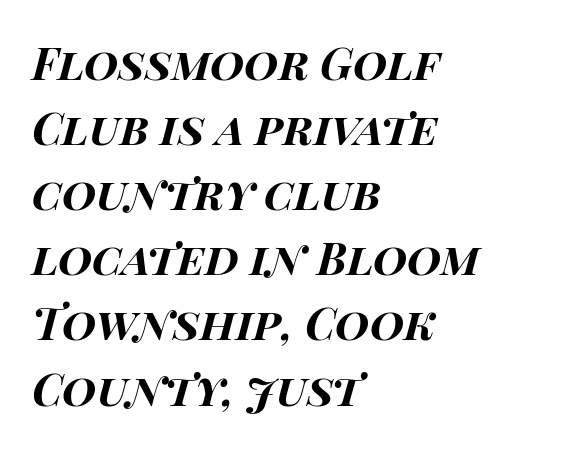
{"italic": "yes", "lean": "right", "slant_degrees": 14, "bold": "yes", "weight": "bold", "width": "wide", "stroke_contrast": "high", "x_height": "large", "monospaced": "no", "underline": "no", "align": "left", "line_spacing": "normal", "line_spacing_ratio": 1.48, "letter_spacing": "normal", "letter_spacing_em": 0.0, "glyph_px": 44}
